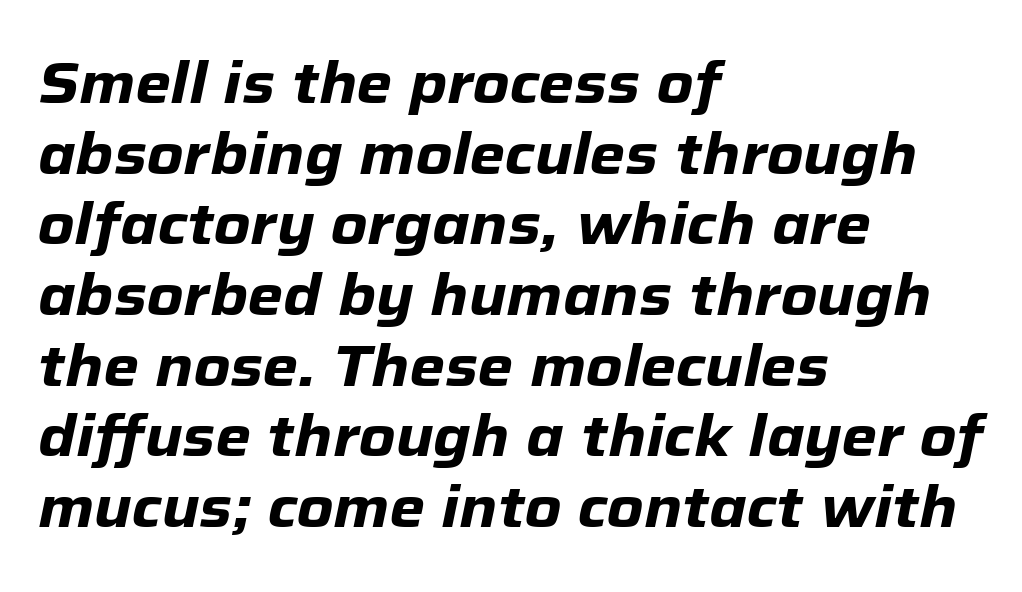
Typographic density is high because the face is bold. Every character sits at an angle, as italics do. Varying glyph widths throughout — classic text-font behaviour. Nobody touched the tracking dial on this one. The foot of each line stays bare and open. All the whitespace from short lines collects on the right.
